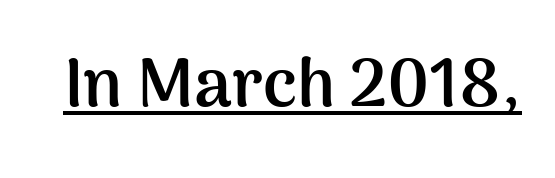
Q: Is the text bold? A: Yes.
Q: Is the text italic (slanted)? A: No, it is upright.
Q: Is the typeface a serif or a sans-serif typeface? A: Sans-serif.
Q: Is the text underlined? A: Yes.
Q: Is the spacing between letters normal or unusually wide? A: Normal.
Q: Width (condensed, normal, or wide)? A: Normal.
Q: Stroke contrast? A: Medium.
Q: x-height? A: Medium.
Q: Monospaced? A: No.
